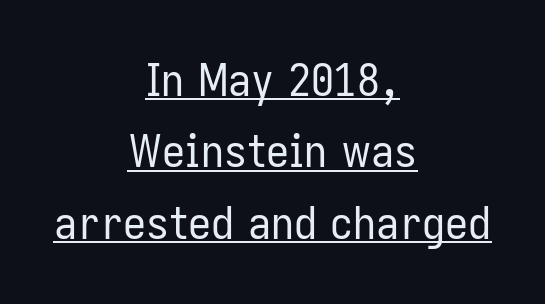
The image shows 46 px regular-weight, condensed sans-serif type, upright; set centered, normal line spacing (1.55x), normal letter spacing, underlined; low stroke contrast and a medium x-height.
